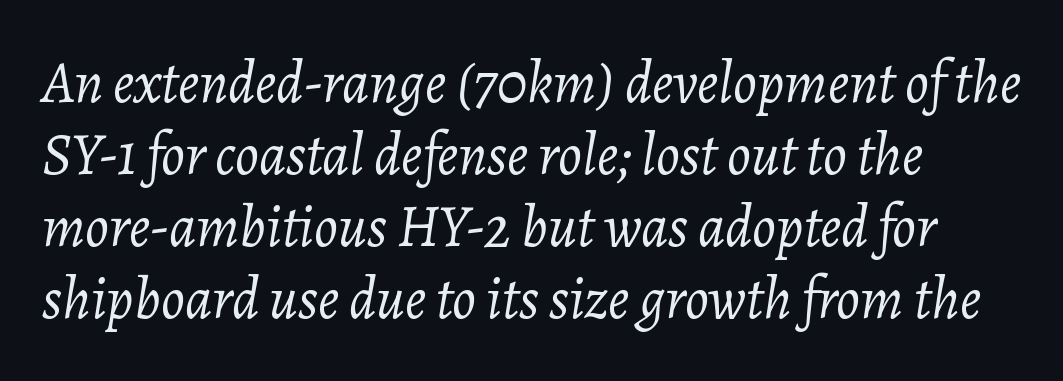
Q: Is the text bold? A: No.
Q: Is the text italic (slanted)? A: Yes, it leans right by about 7 degrees.
Q: Is the text underlined? A: No.
Q: Is the spacing between letters normal or unusually wide? A: Normal.
Q: Width (condensed, normal, or wide)? A: Normal.
Q: Stroke contrast? A: Low.
Q: x-height? A: Medium.
Q: Monospaced? A: No.
